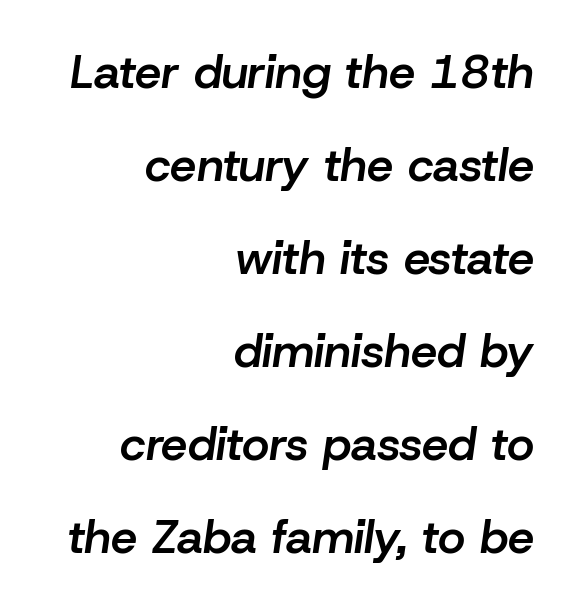
{"italic": "yes", "lean": "right", "slant_degrees": 8, "bold": "semi", "weight": "semibold", "width": "normal", "stroke_contrast": "low", "x_height": "medium", "monospaced": "no", "underline": "no", "align": "right", "line_spacing": "loose", "line_spacing_ratio": 1.98, "letter_spacing": "normal", "letter_spacing_em": 0.0, "glyph_px": 47}
